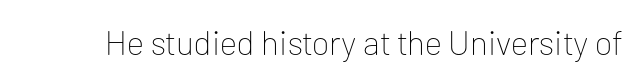
{"serif": "no", "italic": "no", "bold": "no", "weight": "thin", "width": "normal", "stroke_contrast": "low", "x_height": "medium", "monospaced": "no", "underline": "no", "letter_spacing": "normal", "letter_spacing_em": 0.0, "glyph_px": 34}
